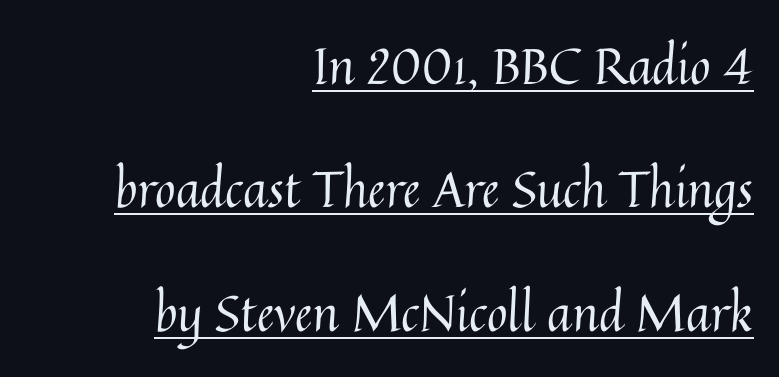
Q: Is the text bold? A: No.
Q: Is the text underlined? A: Yes.
Q: How is the paragraph aligned? A: Right-aligned.
Q: Is the spacing between letters normal or unusually wide? A: Normal.
Q: Is the spacing between lines tight, normal or loose? A: Loose.
Q: Width (condensed, normal, or wide)? A: Normal.
Q: Stroke contrast? A: Medium.
Q: x-height? A: Medium.
Q: Monospaced? A: No.
